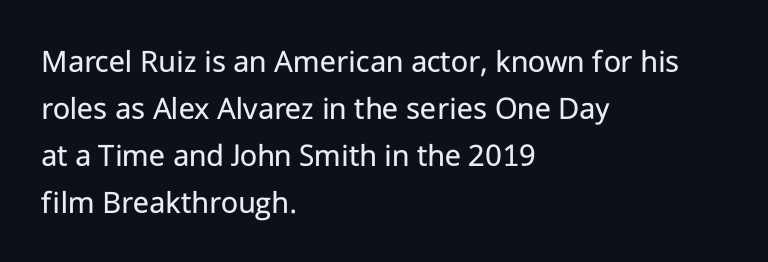
The image shows 33 px regular-weight sans-serif type, upright; set left-aligned, normal line spacing (1.42x), normal letter spacing, not underlined; low stroke contrast and a medium x-height.
